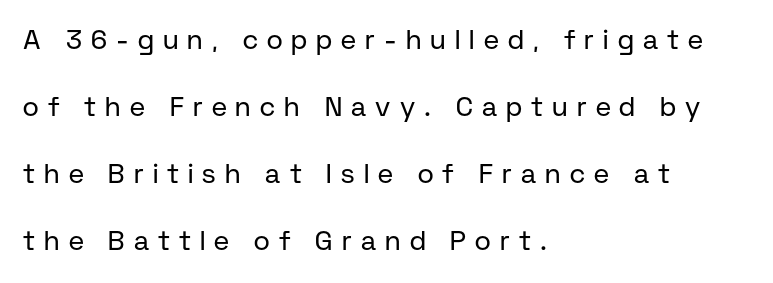
The image shows 27 px text type, upright; set left-aligned, loose line spacing (2.48x), unusually wide letter spacing (+0.34 em), not underlined.
